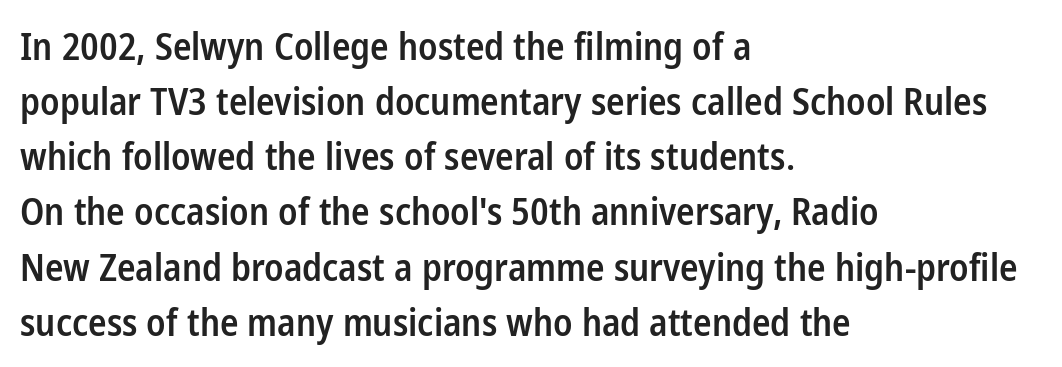
All the whitespace from short lines collects on the right. Stroke terminals: plain, sans-serif. Regarding leading, the lines here are spaced in the standard way. Quick note: underline off.
